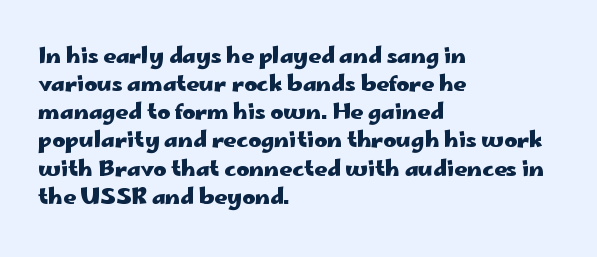
The image shows 22 px bold type, upright; set left-aligned, normal line spacing (1.28x), normal letter spacing, not underlined.
